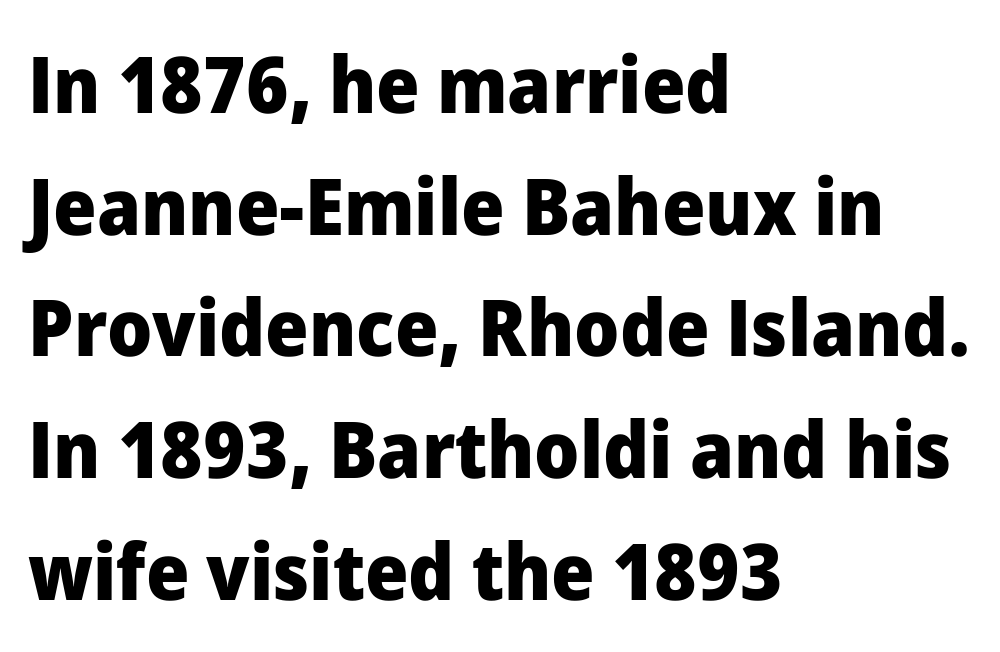
{"serif": "no", "italic": "no", "bold": "yes", "weight": "heavy", "width": "normal", "stroke_contrast": "low", "x_height": "medium", "monospaced": "no", "underline": "no", "align": "left", "line_spacing": "normal", "line_spacing_ratio": 1.54, "letter_spacing": "normal", "letter_spacing_em": 0.0, "glyph_px": 79}
